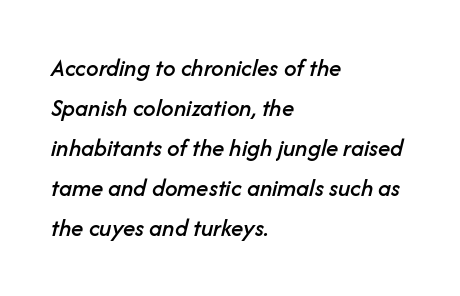
Short and long lines alike share a common starting point at left. Compared with ordinary roman type, these characters are visibly tilted. The baseline area is clear. How would I describe the line gaps? Plain and ordinary. Spacing between characters is what you'd get straight out of the box.
